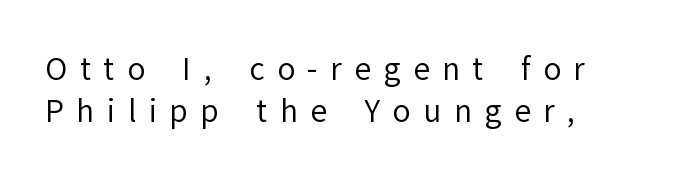
The image shows 30 px regular-weight sans-serif type, upright; set left-aligned, normal line spacing (1.41x), unusually wide letter spacing (+0.42 em), not underlined; low stroke contrast and a medium x-height.
